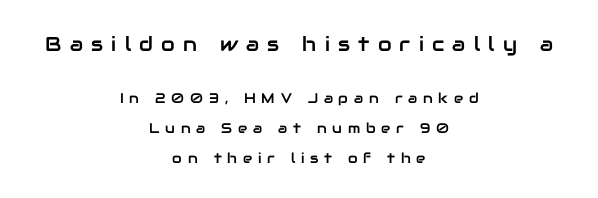
Q: Is the text italic (slanted)? A: No, it is upright.
Q: Is the text underlined? A: No.
Q: How is the paragraph aligned? A: Centered.
Q: Is the spacing between letters normal or unusually wide? A: Unusually wide.
Q: Is the spacing between lines tight, normal or loose? A: Loose.
Q: Which block of text is set in a larger size, the first (top) or the second (bottom)? A: The first (top) one.
